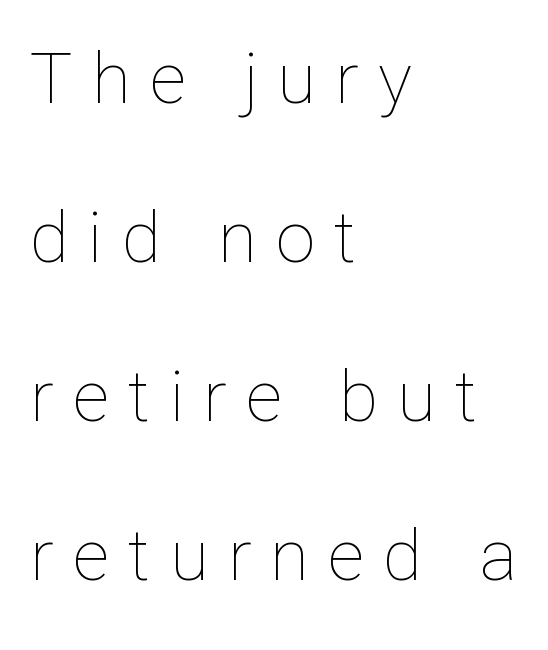
The image shows 71 px thin type, upright; set left-aligned, loose line spacing (2.24x), unusually wide letter spacing (+0.27 em), not underlined; low stroke contrast and a medium x-height.
